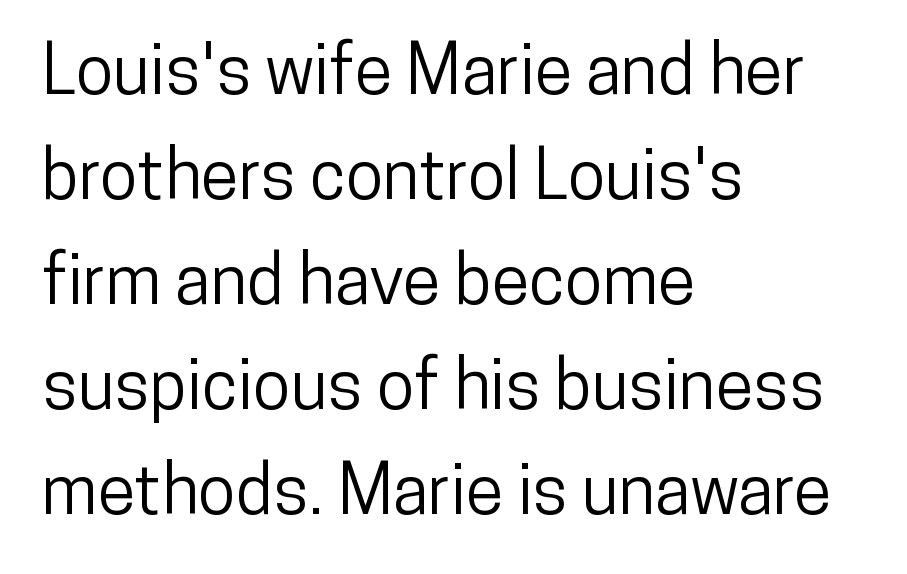
The image shows 69 px condensed sans-serif type, upright; set left-aligned, normal line spacing (1.52x), normal letter spacing, not underlined; low stroke contrast and a medium x-height.
